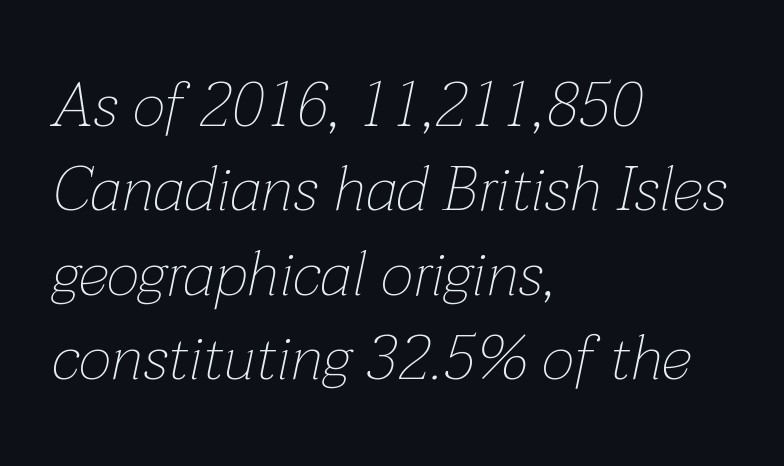
{"italic": "yes", "lean": "right", "slant_degrees": 12, "bold": "no", "weight": "thin", "width": "normal", "stroke_contrast": "low", "x_height": "medium", "monospaced": "no", "underline": "no", "align": "left", "line_spacing": "normal", "line_spacing_ratio": 1.34, "letter_spacing": "normal", "letter_spacing_em": 0.0, "glyph_px": 63}
